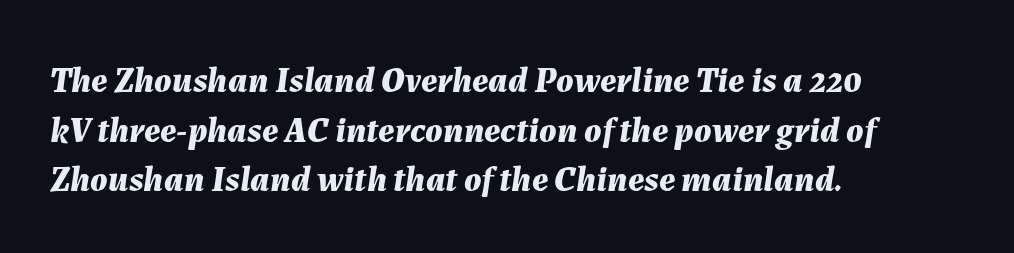
The text carries the slant typical of an italic or oblique font. Words float on clear page, feet unadorned. Interline gaps are of average width in this sample. Teacher's note: observe the even left margin — that is flush-left alignment. A dark, heavy texture on the line: the type is bold. Standard letterfit; no display-style spreading of the glyphs.
